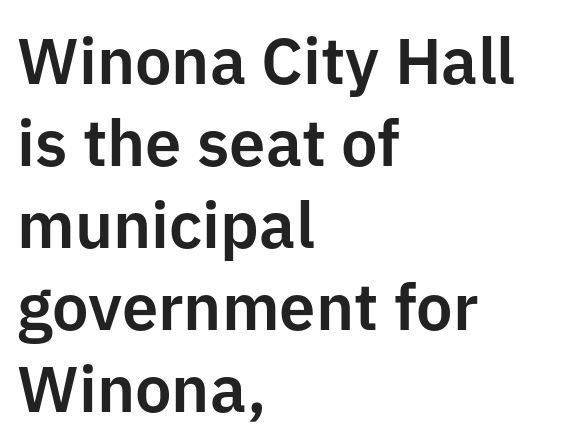
Each word holds together tightly as a unit, with standard inter-letter gaps. Has an underline been added? It has not. This is sans-serif lettering, the kind often seen on screens and signage. Posture: vertical. What's the leading like? Ordinary, nothing unusual. Notice how the passage keeps a crisp vertical edge on the left only.
